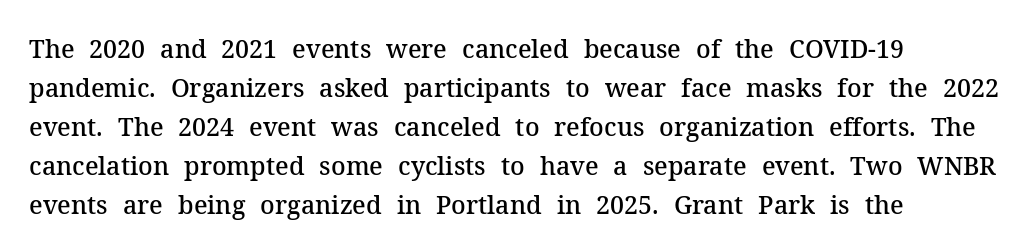
{"italic": "no", "bold": "semi", "underline": "no", "align": "left", "line_spacing": "normal", "line_spacing_ratio": 1.56, "letter_spacing": "normal", "letter_spacing_em": 0.0, "glyph_px": 25}
